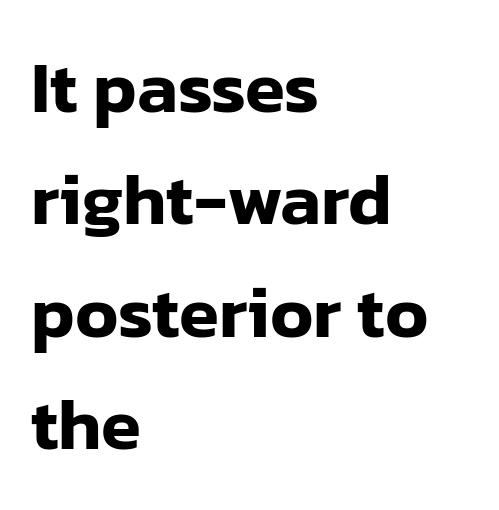
The foot of each line stays bare and open. The designer left line spacing at the default. The type family on display is of the sans-serif kind. The setting favours the left margin, as ordinary paragraphs usually do.
